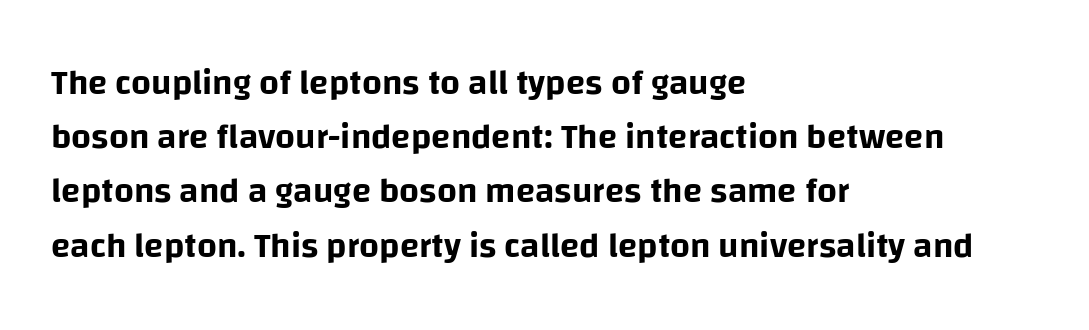
This is the regular roman posture of the typeface. In terms of letterform style, serifs are entirely absent. Does extra space separate the letters? No, they use regular spacing. A classic flush-left, rag-right setting is used for this passage. Spacing verdict: proportional, widths tailored to each character. Baseline-to-baseline distance is the conventional proportion of letter height.
